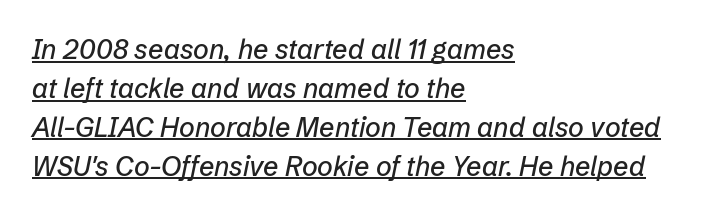
The image shows 27 px text type, italic (leaning right); set left-aligned, normal line spacing (1.44x), normal letter spacing, underlined.
